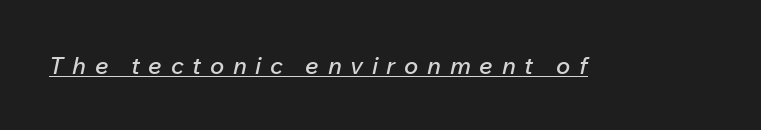
Observe the lean: these are italic letterforms. Looks like someone drew a line under every word here. Students, note that the glyphs here are deliberately spaced far apart.
